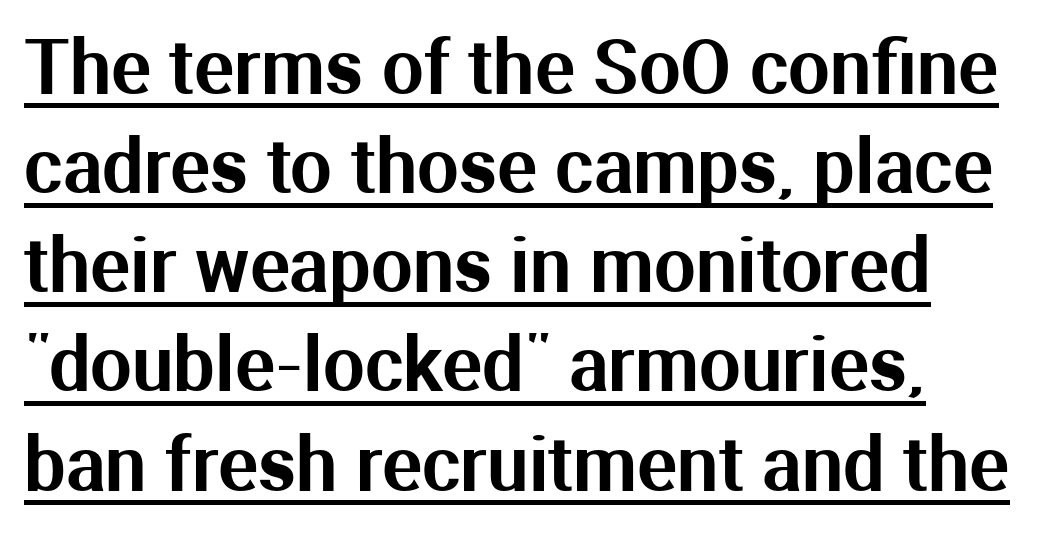
The image shows 74 px sans-serif type, upright; set normal line spacing (1.34x), normal letter spacing, underlined; medium stroke contrast and a medium x-height.
